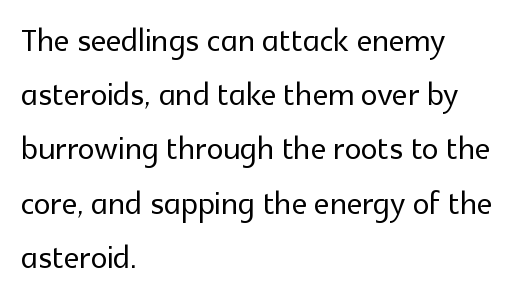
{"serif": "no", "italic": "no", "width": "normal", "x_height": "medium", "monospaced": "no", "underline": "no", "align": "left", "line_spacing": "normal", "line_spacing_ratio": 1.29, "letter_spacing": "normal", "letter_spacing_em": 0.0, "glyph_px": 42}
